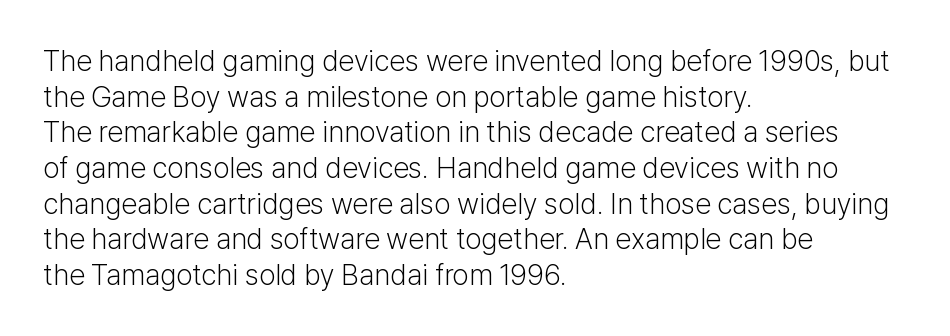
{"serif": "no", "italic": "no", "bold": "no", "weight": "light", "width": "normal", "stroke_contrast": "low", "x_height": "medium", "monospaced": "no", "underline": "no", "align": "left", "line_spacing_ratio": 1.23, "letter_spacing": "normal", "letter_spacing_em": 0.0, "glyph_px": 29}
